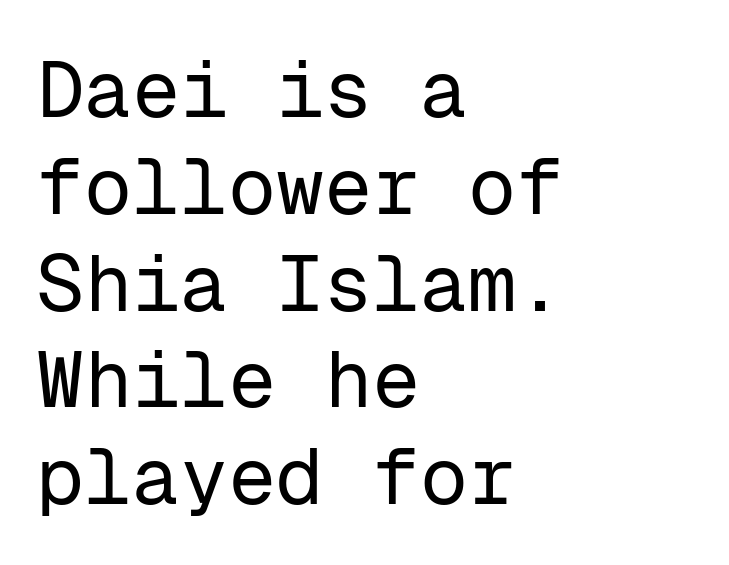
Q: Is the text bold? A: No.
Q: Is the text italic (slanted)? A: No, it is upright.
Q: Is the typeface a serif or a sans-serif typeface? A: Sans-serif.
Q: Is the text underlined? A: No.
Q: How is the paragraph aligned? A: Left-aligned.
Q: Is the spacing between letters normal or unusually wide? A: Normal.
Q: Width (condensed, normal, or wide)? A: Normal.
Q: Stroke contrast? A: Low.
Q: x-height? A: Medium.
Q: Monospaced? A: Yes.
